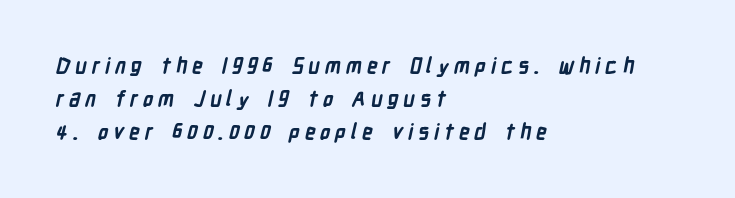
Compared with typical paragraphs, the rows here are spaced about the same. The passage shown has open, widely tracked lettering throughout. The paragraph has a hard left edge and a soft right edge. Compared with an ordinary text face, these strokes are far heavier — a full bold.
